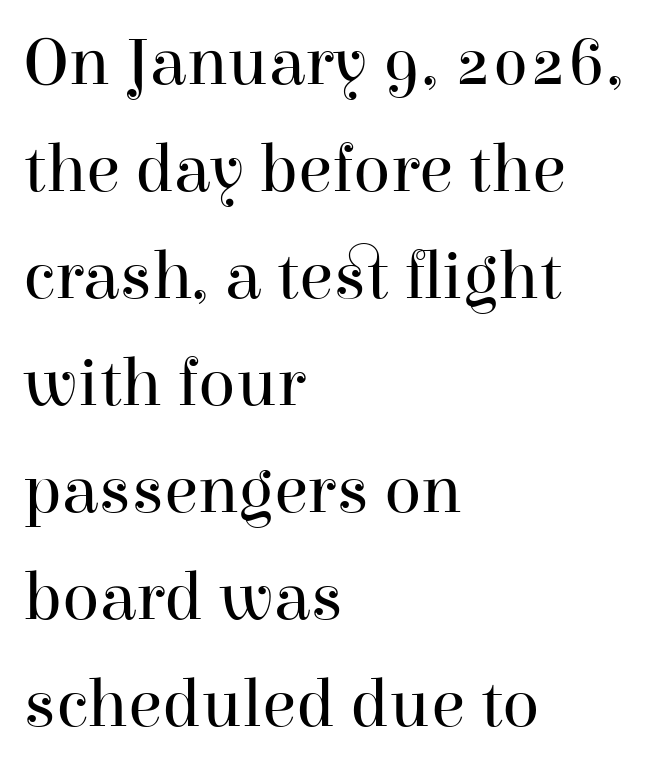
If you drew a line through each stem, it would be perfectly vertical. Words appear dense and cohesive because spacing is normal. Stroke terminals: seriffed. Is this a fixed-width face? No — the glyphs have proportional, varying widths. Line starts are locked; line ends wander. Descender tails drop into unmarked territory.
